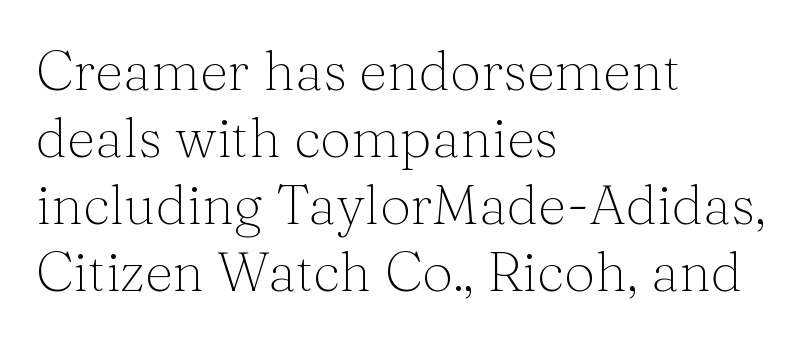
Q: Is the text bold? A: No.
Q: Is the text italic (slanted)? A: No, it is upright.
Q: Is the typeface a serif or a sans-serif typeface? A: Serif.
Q: Is the text underlined? A: No.
Q: How is the paragraph aligned? A: Left-aligned.
Q: Is the spacing between letters normal or unusually wide? A: Normal.
Q: Width (condensed, normal, or wide)? A: Normal.
Q: Stroke contrast? A: Medium.
Q: x-height? A: Medium.
Q: Monospaced? A: No.
